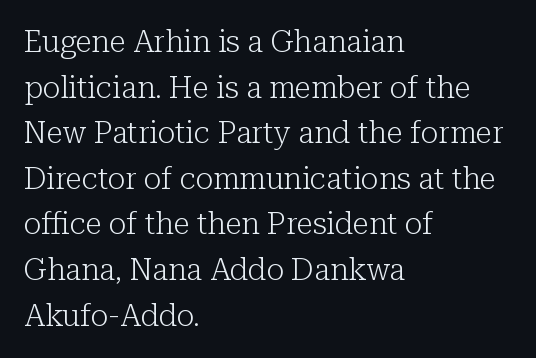
Q: Is the text bold? A: No.
Q: Is the text italic (slanted)? A: No, it is upright.
Q: Is the typeface a serif or a sans-serif typeface? A: Serif.
Q: Is the text underlined? A: No.
Q: How is the paragraph aligned? A: Left-aligned.
Q: Is the spacing between letters normal or unusually wide? A: Normal.
Q: Is the spacing between lines tight, normal or loose? A: Normal.
Q: Width (condensed, normal, or wide)? A: Normal.
Q: Stroke contrast? A: Low.
Q: x-height? A: Medium.
Q: Monospaced? A: No.
